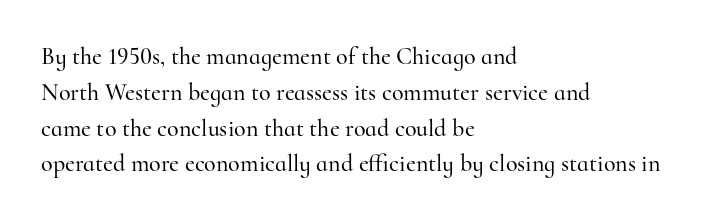
{"italic": "no", "underline": "no", "align": "left", "line_spacing": "normal", "line_spacing_ratio": 1.49, "letter_spacing": "normal", "letter_spacing_em": 0.0, "glyph_px": 24}
